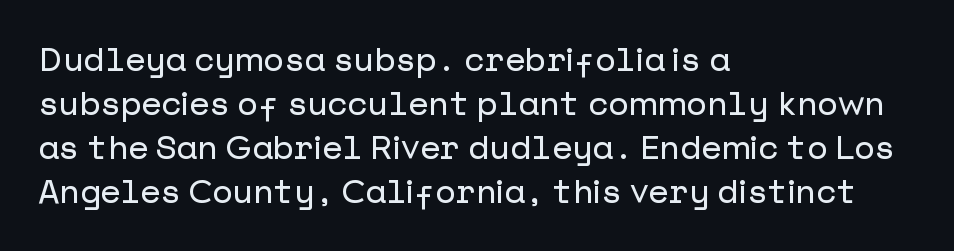
Q: Is the text italic (slanted)? A: No, it is upright.
Q: Is the typeface a serif or a sans-serif typeface? A: Sans-serif.
Q: Is the text underlined? A: No.
Q: How is the paragraph aligned? A: Left-aligned.
Q: Is the spacing between letters normal or unusually wide? A: Normal.
Q: Is the spacing between lines tight, normal or loose? A: Normal.
Q: Width (condensed, normal, or wide)? A: Normal.
Q: Stroke contrast? A: Low.
Q: x-height? A: Medium.
